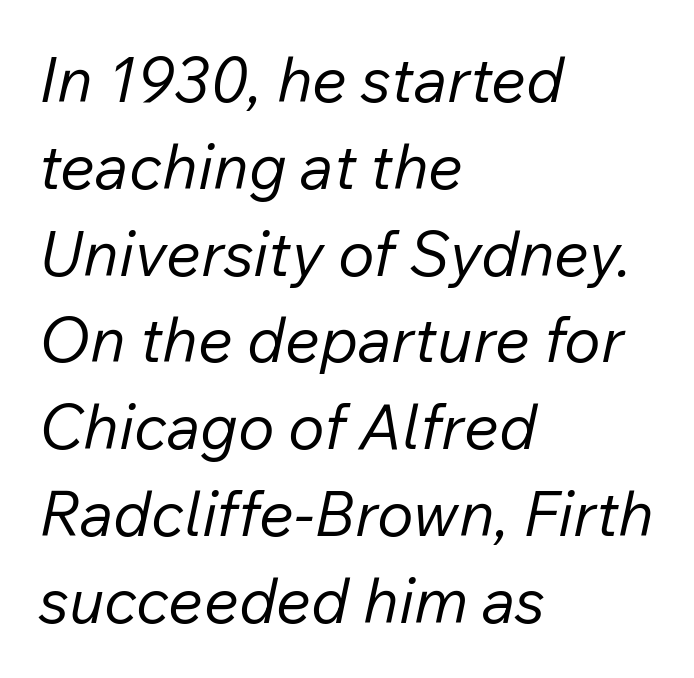
Q: Is the text bold? A: No.
Q: Is the text italic (slanted)? A: Yes, it leans right by about 12 degrees.
Q: Is the text underlined? A: No.
Q: How is the paragraph aligned? A: Left-aligned.
Q: Is the spacing between letters normal or unusually wide? A: Normal.
Q: Is the spacing between lines tight, normal or loose? A: Normal.
Q: Width (condensed, normal, or wide)? A: Normal.
Q: Stroke contrast? A: Low.
Q: x-height? A: Medium.
Q: Monospaced? A: No.
